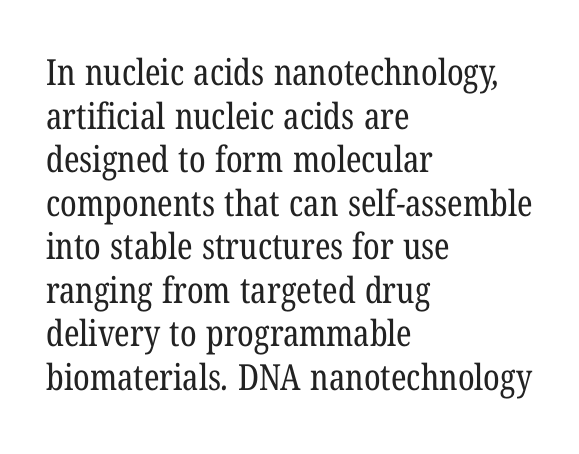
The image shows 36 px regular-weight, condensed serif type; set left-aligned, line spacing 1.21x, normal letter spacing, not underlined; low stroke contrast and a medium x-height.
